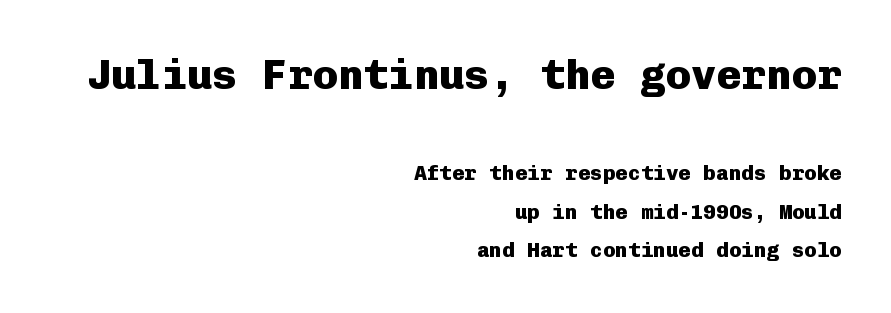
The image shows 42 px heavy sans-serif type, upright, monospaced; set right-aligned, line spacing 1.84x, normal letter spacing, not underlined; the first (top) block is 2.0x larger; low stroke contrast and a medium x-height.
